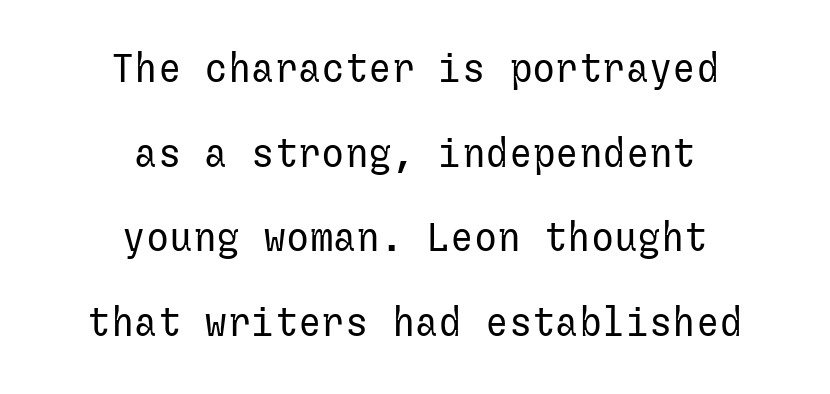
Q: Is the text bold? A: No.
Q: Is the text italic (slanted)? A: No, it is upright.
Q: Is the typeface a serif or a sans-serif typeface? A: Sans-serif.
Q: Is the text underlined? A: No.
Q: How is the paragraph aligned? A: Centered.
Q: Is the spacing between letters normal or unusually wide? A: Normal.
Q: Is the spacing between lines tight, normal or loose? A: Loose.
Q: Width (condensed, normal, or wide)? A: Normal.
Q: Stroke contrast? A: Low.
Q: x-height? A: Medium.
